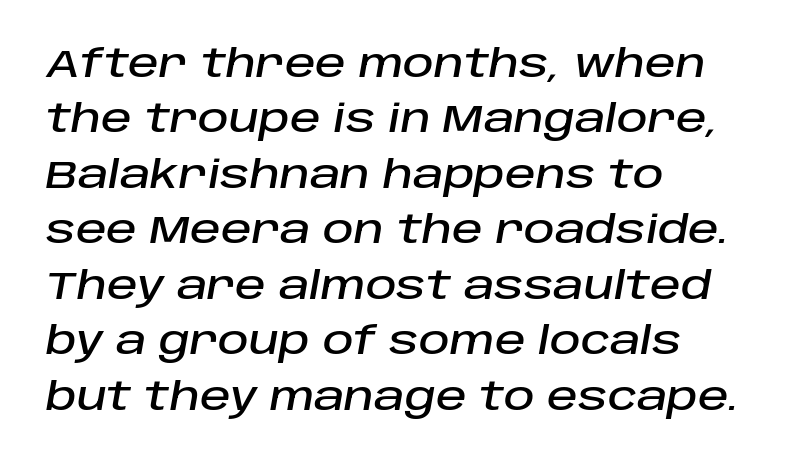
Q: Is the text italic (slanted)? A: Yes, it leans right by about 10 degrees.
Q: Is the text underlined? A: No.
Q: How is the paragraph aligned? A: Left-aligned.
Q: Is the spacing between letters normal or unusually wide? A: Normal.
Q: Is the spacing between lines tight, normal or loose? A: Normal.
Q: Width (condensed, normal, or wide)? A: Normal.
Q: Stroke contrast? A: Low.
Q: x-height? A: Large.
Q: Monospaced? A: No.
